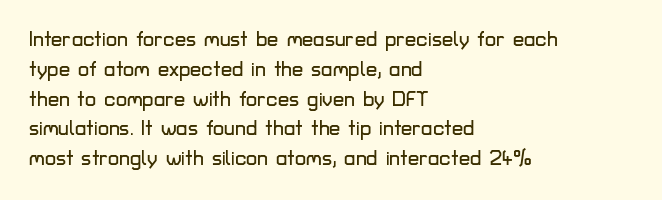
The image shows 20 px text type, upright; set left-aligned, normal line spacing (1.49x), normal letter spacing, not underlined.
